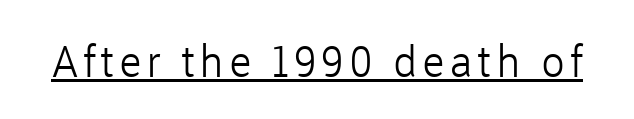
The image shows 44 px light sans-serif type, upright; set underlined; low stroke contrast and a medium x-height.
